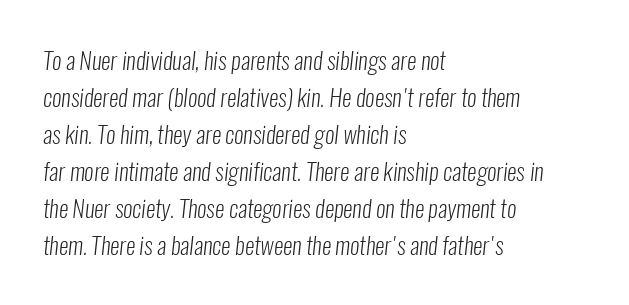
The image shows 24 px text type; set left-aligned, normal line spacing (1.54x), normal letter spacing, not underlined.
